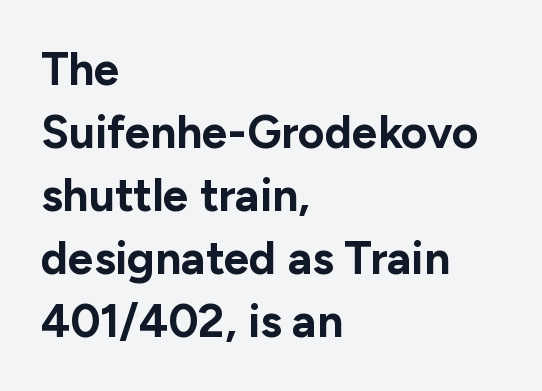
Q: Is the text bold? A: Yes.
Q: Is the text italic (slanted)? A: No, it is upright.
Q: Is the typeface a serif or a sans-serif typeface? A: Sans-serif.
Q: Is the text underlined? A: No.
Q: How is the paragraph aligned? A: Left-aligned.
Q: Is the spacing between letters normal or unusually wide? A: Normal.
Q: Is the spacing between lines tight, normal or loose? A: Normal.
Q: Width (condensed, normal, or wide)? A: Normal.
Q: Stroke contrast? A: Low.
Q: x-height? A: Medium.
Q: Monospaced? A: No.
